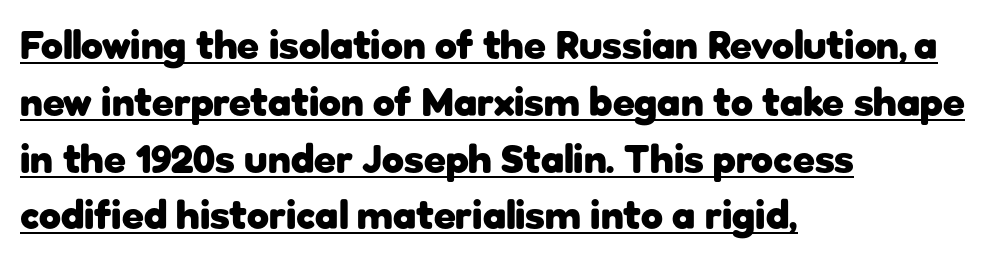
Reading down the column, the eye jumps a familiar distance to each next line. Note the varied advance widths — an 'i' is clearly narrower than an 'm'. Chunky letters — that's bold for sure. Serifs: no, the terminals of the letterforms are clean.
